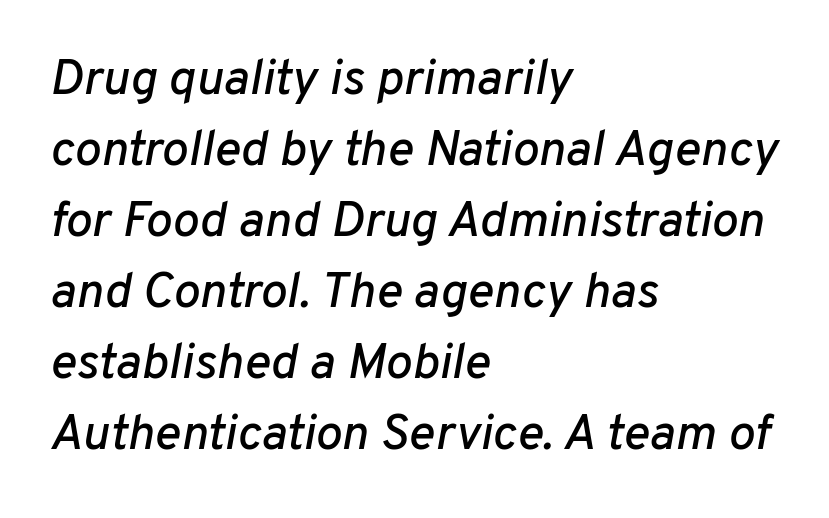
The image shows 50 px text type, italic (leaning right); set left-aligned, normal line spacing (1.42x), normal letter spacing, not underlined; low stroke contrast and a medium x-height.
